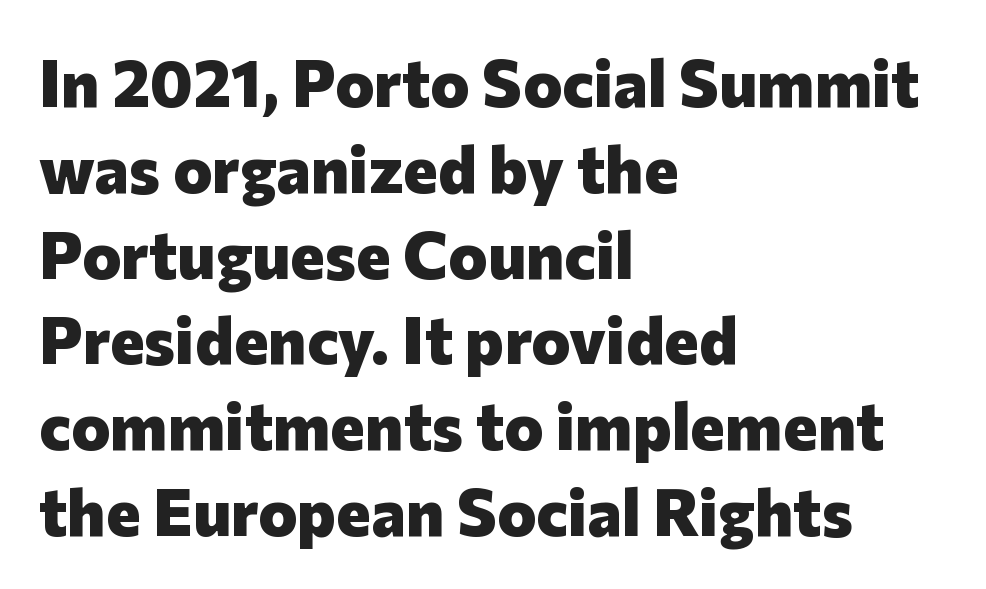
{"serif": "no", "italic": "no", "bold": "yes", "weight": "heavy", "width": "normal", "stroke_contrast": "low", "x_height": "medium", "monospaced": "no", "underline": "no", "align": "left", "line_spacing": "normal", "line_spacing_ratio": 1.3, "letter_spacing": "normal", "letter_spacing_em": 0.0, "glyph_px": 66}
